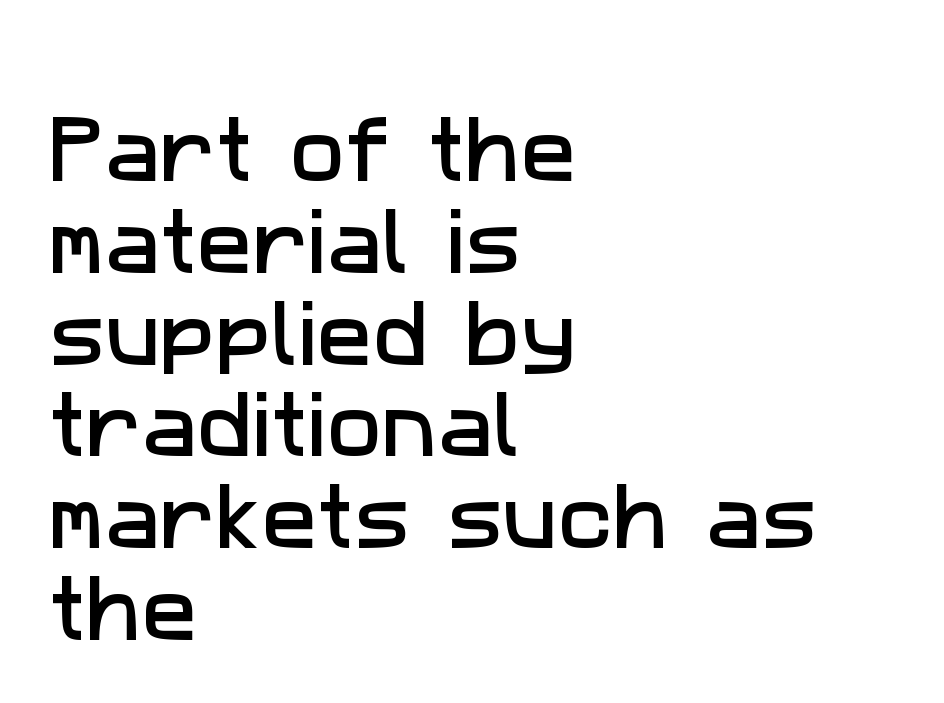
In terms of letterform style, serifs are entirely absent. The passage is arranged the way most books set body copy — flush left. Note the varied advance widths — an 'i' is clearly narrower than an 'm'. Here the glyphs are tracked normally, forming tight word shapes. Descenders hang freely into open space.
